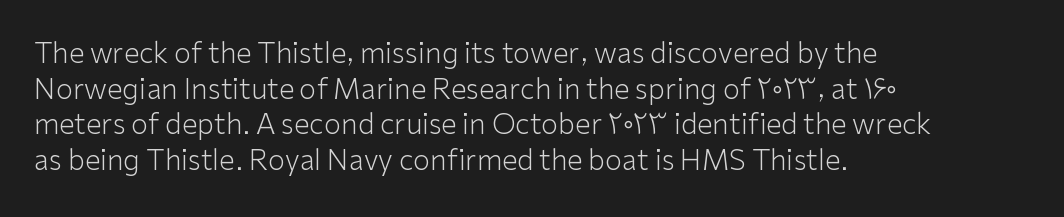
The image shows 28 px light sans-serif type, upright; set left-aligned, normal line spacing (1.27x), normal letter spacing, not underlined; low stroke contrast and a medium x-height.
